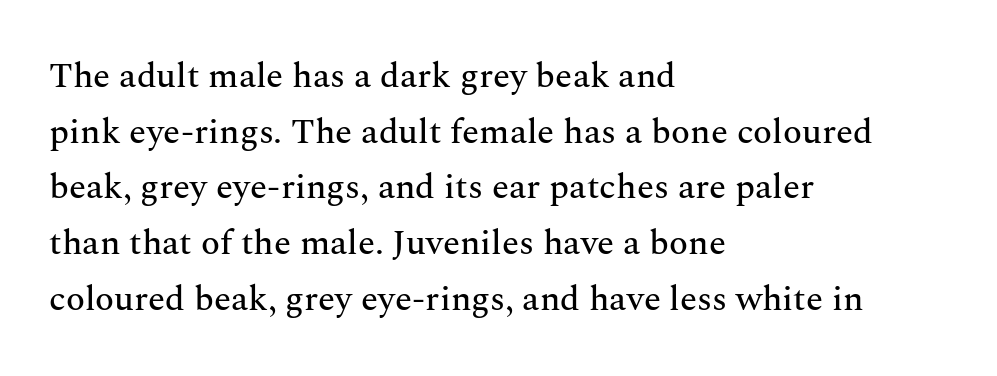
{"serif": "yes", "italic": "no", "width": "normal", "stroke_contrast": "medium", "x_height": "medium", "monospaced": "no", "underline": "no", "align": "left", "line_spacing": "normal", "line_spacing_ratio": 1.59, "letter_spacing": "normal", "letter_spacing_em": 0.0, "glyph_px": 35}
